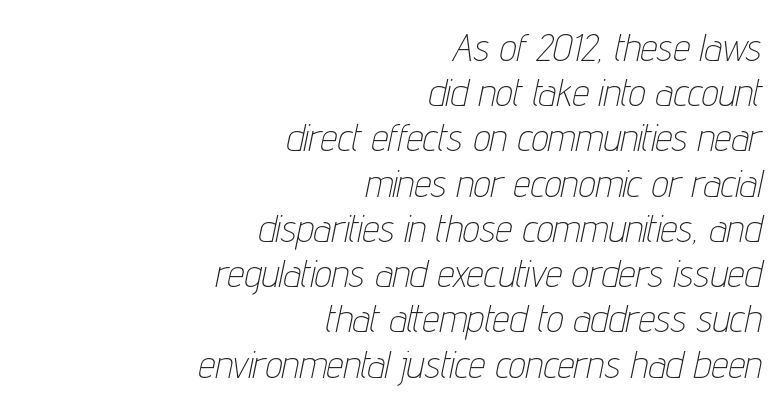
{"italic": "yes", "lean": "right", "slant_degrees": 12, "bold": "no", "weight": "thin", "width": "condensed", "stroke_contrast": "low", "x_height": "medium", "monospaced": "no", "underline": "no", "align": "right", "line_spacing_ratio": 1.19, "letter_spacing": "normal", "letter_spacing_em": 0.0, "glyph_px": 38}
